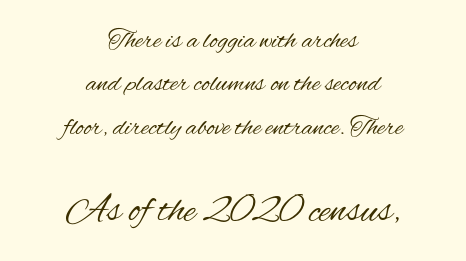
The image shows 40 px regular-weight, condensed sans-serif type; set centered, normal line spacing (1.61x), normal letter spacing, not underlined; the second (bottom) block is 1.48x larger; medium stroke contrast and a small x-height.
